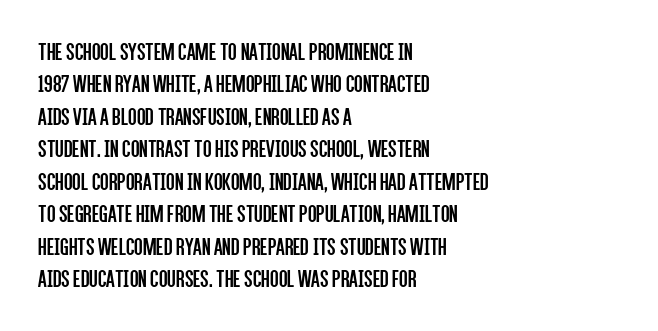
The image shows 25 px text type, upright; set left-aligned, normal line spacing (1.3x), normal letter spacing, not underlined.
